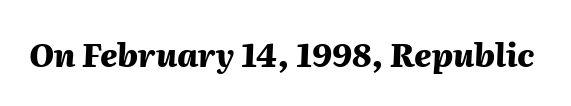
The image shows 32 px heavy type, italic (leaning right); set normal letter spacing, not underlined; medium stroke contrast and a medium x-height.
